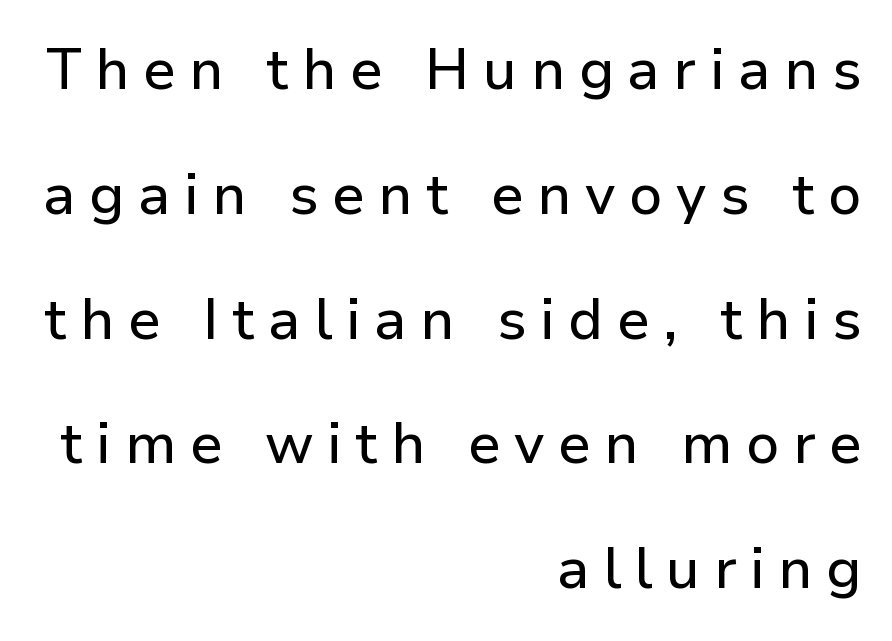
Q: Is the text italic (slanted)? A: No, it is upright.
Q: Is the typeface a serif or a sans-serif typeface? A: Sans-serif.
Q: Is the text underlined? A: No.
Q: How is the paragraph aligned? A: Right-aligned.
Q: Is the spacing between letters normal or unusually wide? A: Unusually wide.
Q: Is the spacing between lines tight, normal or loose? A: Loose.
Q: Width (condensed, normal, or wide)? A: Normal.
Q: Stroke contrast? A: Low.
Q: x-height? A: Medium.
Q: Monospaced? A: No.
